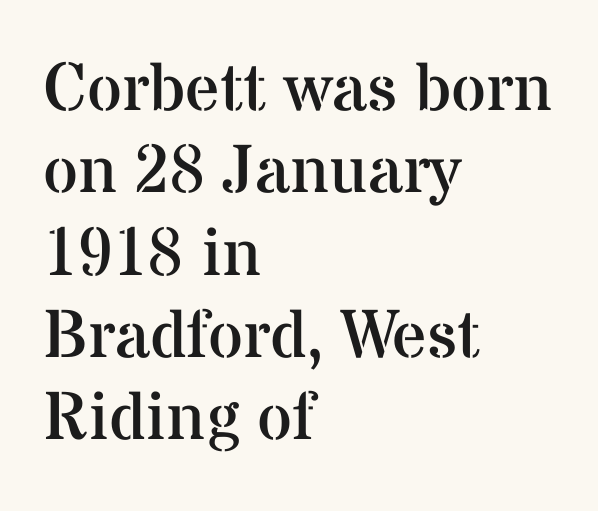
Q: Is the text bold? A: No.
Q: Is the text italic (slanted)? A: No, it is upright.
Q: Is the typeface a serif or a sans-serif typeface? A: Serif.
Q: Is the text underlined? A: No.
Q: How is the paragraph aligned? A: Left-aligned.
Q: Is the spacing between letters normal or unusually wide? A: Normal.
Q: Width (condensed, normal, or wide)? A: Normal.
Q: Stroke contrast? A: Medium.
Q: x-height? A: Medium.
Q: Monospaced? A: No.
